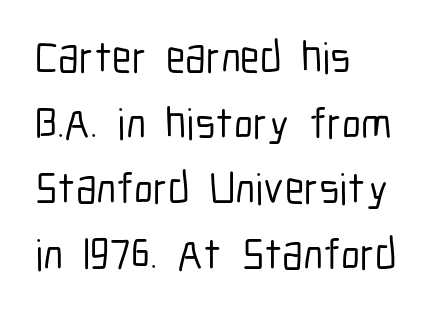
These lines are rendered in a variable-pitch font. The letters stand upright; this is a roman face. The characters display no serif detailing; their extremities are plain. The space directly below the letters is spotless. Every row of glyphs begins at an identical x-position on the left.
